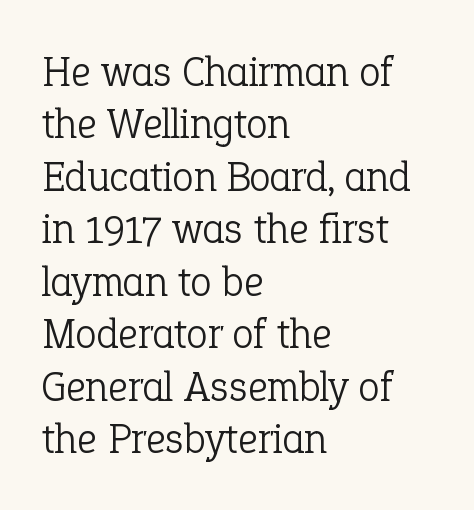
Q: Is the text bold? A: No.
Q: Is the text italic (slanted)? A: No, it is upright.
Q: Is the typeface a serif or a sans-serif typeface? A: Serif.
Q: Is the text underlined? A: No.
Q: How is the paragraph aligned? A: Left-aligned.
Q: Is the spacing between letters normal or unusually wide? A: Normal.
Q: Width (condensed, normal, or wide)? A: Normal.
Q: Stroke contrast? A: Low.
Q: x-height? A: Medium.
Q: Monospaced? A: No.
